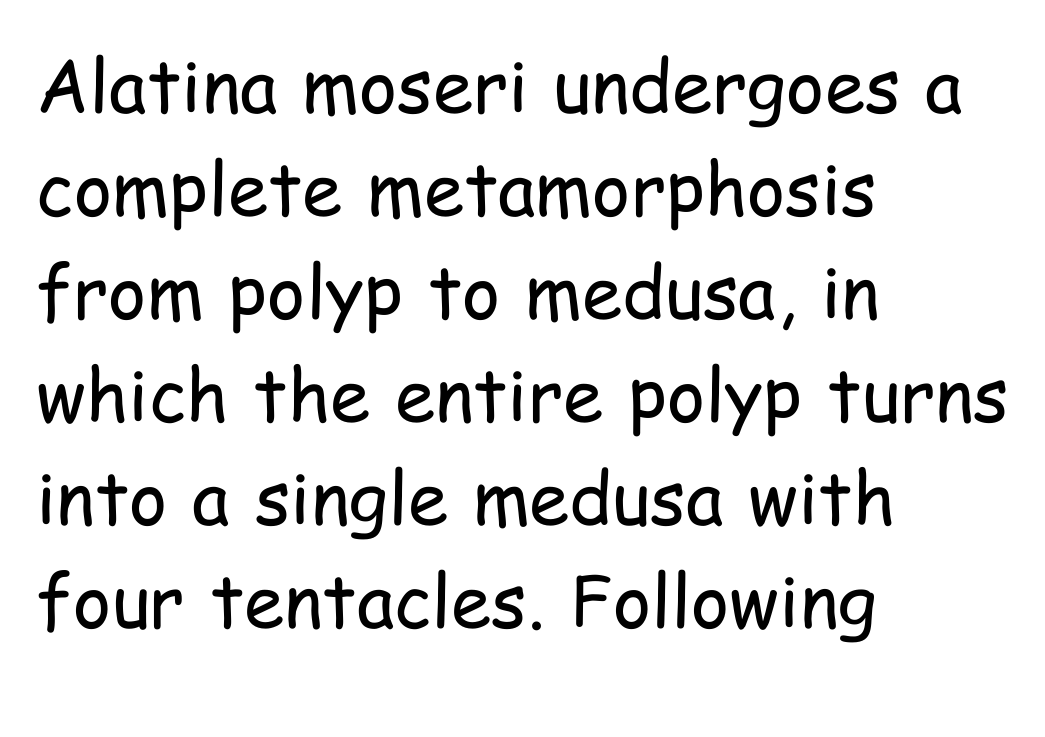
The image shows 73 px regular-weight, condensed sans-serif type, upright; set left-aligned, normal line spacing (1.41x), normal letter spacing, not underlined; low stroke contrast and a medium x-height.
